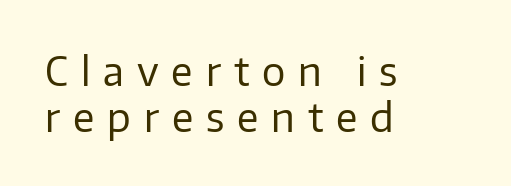
{"serif": "no", "italic": "no", "bold": "no", "weight": "regular", "width": "normal", "stroke_contrast": "low", "x_height": "medium", "monospaced": "no", "underline": "no", "align": "left", "line_spacing_ratio": 1.17, "letter_spacing": "wide", "letter_spacing_em": 0.33, "glyph_px": 39}
